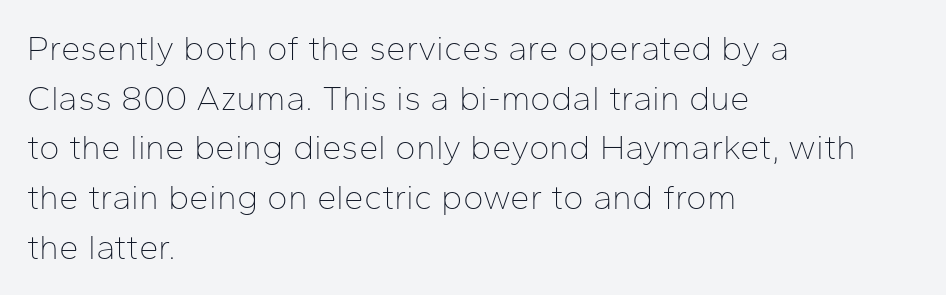
The glyphs are unaccompanied by any horizontal stroke below them. The lines are quadded left. Unlike italic type, these characters show no tilt at all. Whoever set this chose a conventional vertical rhythm. The weight would be labelled regular, book, light, or lighter still.
